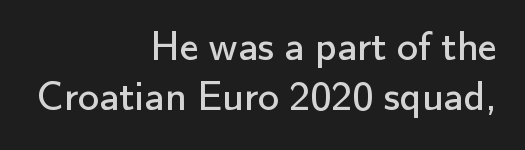
These lines stack with their right ends in a neat column. Typographically, this falls in the sans-serif category. The passage shown is typed in a proportional face where columns would drift. The letters look calm and open, with moderate or lighter stems. Look at the tracking — it's just the regular setting, nothing added.
